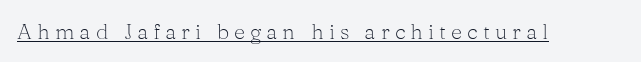
Q: Is the text bold? A: No.
Q: Is the text italic (slanted)? A: No, it is upright.
Q: Is the text underlined? A: Yes.
Q: Is the spacing between letters normal or unusually wide? A: Unusually wide.
